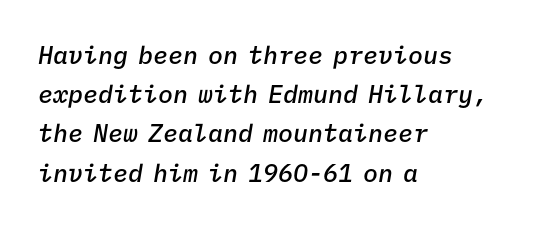
{"italic": "yes", "lean": "right", "slant_degrees": 9, "bold": "semi", "underline": "no", "align": "left", "line_spacing": "normal", "line_spacing_ratio": 1.57, "letter_spacing": "normal", "letter_spacing_em": 0.0, "glyph_px": 25}
